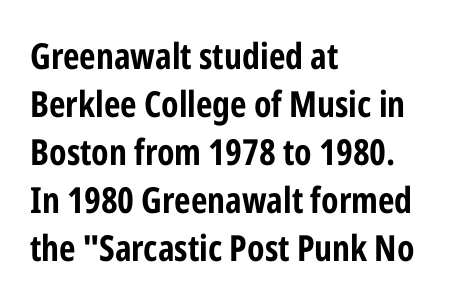
Q: Is the text bold? A: Yes.
Q: Is the text italic (slanted)? A: No, it is upright.
Q: Is the typeface a serif or a sans-serif typeface? A: Sans-serif.
Q: Is the text underlined? A: No.
Q: How is the paragraph aligned? A: Left-aligned.
Q: Is the spacing between letters normal or unusually wide? A: Normal.
Q: Is the spacing between lines tight, normal or loose? A: Normal.
Q: Width (condensed, normal, or wide)? A: Condensed.
Q: Stroke contrast? A: Low.
Q: x-height? A: Medium.
Q: Monospaced? A: No.
